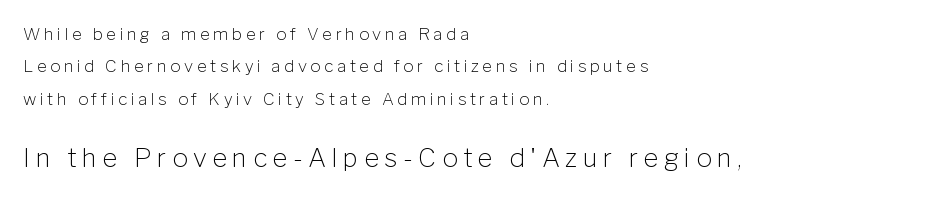
Q: Is the text bold? A: No.
Q: Is the text italic (slanted)? A: No, it is upright.
Q: Is the text underlined? A: No.
Q: How is the paragraph aligned? A: Left-aligned.
Q: Is the spacing between letters normal or unusually wide? A: Unusually wide.
Q: Is the spacing between lines tight, normal or loose? A: Loose.
Q: Which block of text is set in a larger size, the first (top) or the second (bottom)? A: The second (bottom) one.
